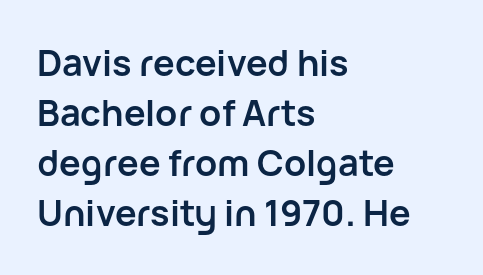
Q: Is the text bold? A: Yes.
Q: Is the text italic (slanted)? A: No, it is upright.
Q: Is the typeface a serif or a sans-serif typeface? A: Sans-serif.
Q: Is the text underlined? A: No.
Q: How is the paragraph aligned? A: Left-aligned.
Q: Is the spacing between letters normal or unusually wide? A: Normal.
Q: Is the spacing between lines tight, normal or loose? A: Normal.
Q: Width (condensed, normal, or wide)? A: Normal.
Q: Stroke contrast? A: Low.
Q: x-height? A: Medium.
Q: Monospaced? A: No.
